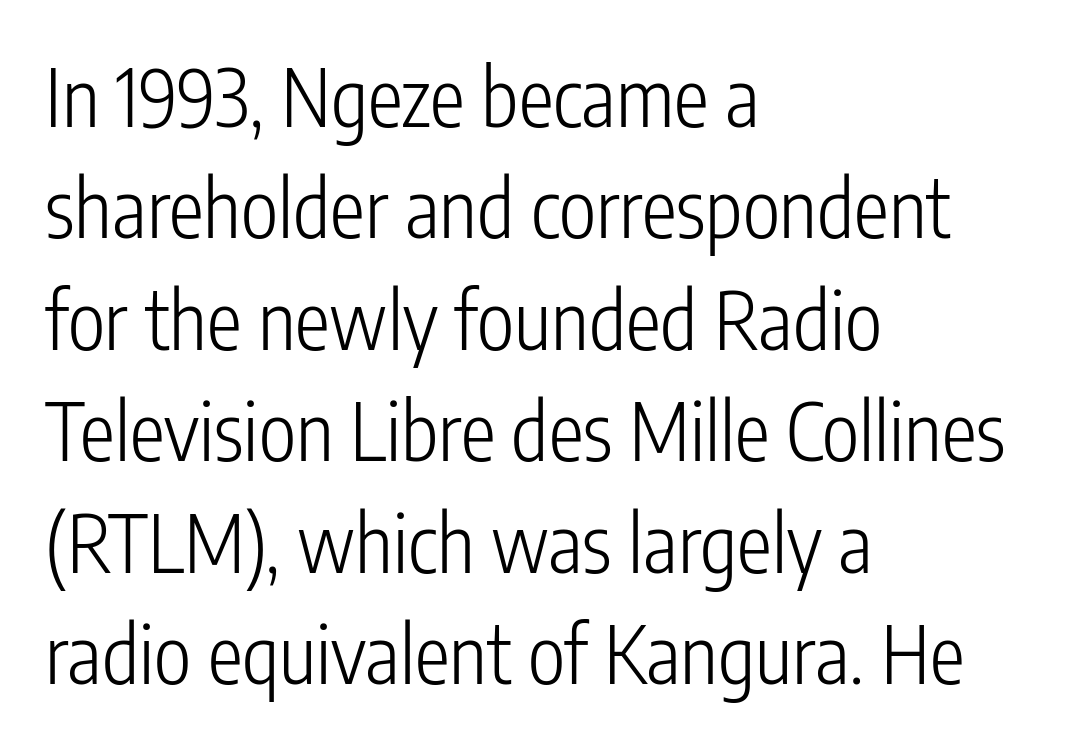
Nobody drew a line under any word here. This rendering employs a face without finishing strokes, i.e., a sans-serif. Bold? No — there's no thickening of the strokes. Typeset ragged right — the left edge is the straight one. Do the letters lean? They stand straight. Notice how descenders clear the ascenders below comfortably — that's standard leading.
